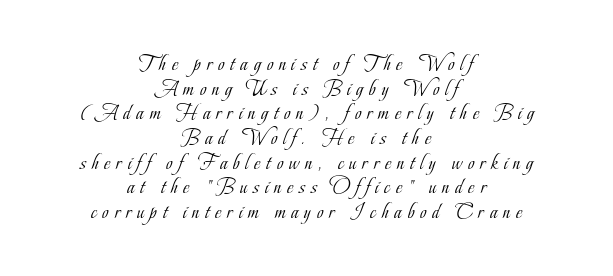
{"bold": "no", "underline": "no", "align": "center", "line_spacing": "tight", "line_spacing_ratio": 1.12, "letter_spacing": "wide", "letter_spacing_em": 0.27, "glyph_px": 22}
